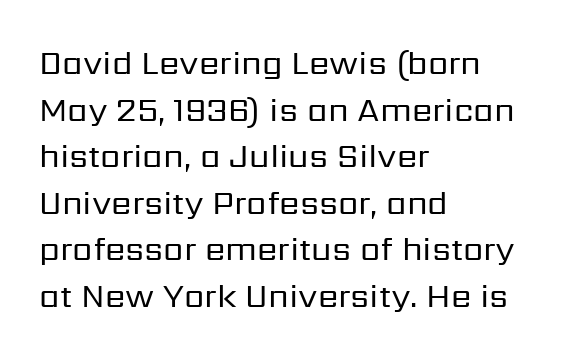
The image shows 33 px regular-weight sans-serif type, upright; set left-aligned, normal line spacing (1.41x), normal letter spacing, not underlined; low stroke contrast and a medium x-height.
